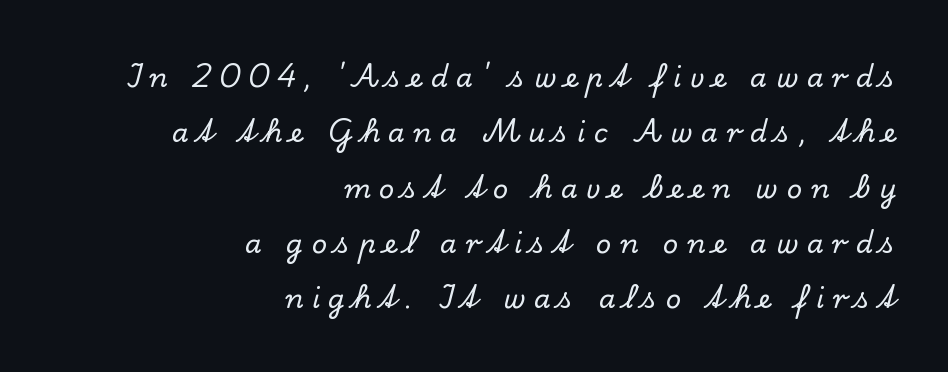
The image shows 27 px text type; set right-aligned, loose line spacing (2.05x), unusually wide letter spacing (+0.31 em), not underlined.
